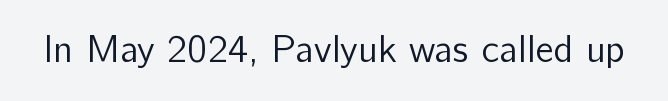
Q: Is the text bold? A: No.
Q: Is the text italic (slanted)? A: No, it is upright.
Q: Is the typeface a serif or a sans-serif typeface? A: Sans-serif.
Q: Is the text underlined? A: No.
Q: Is the spacing between letters normal or unusually wide? A: Normal.
Q: Width (condensed, normal, or wide)? A: Normal.
Q: Stroke contrast? A: Low.
Q: x-height? A: Medium.
Q: Monospaced? A: No.
